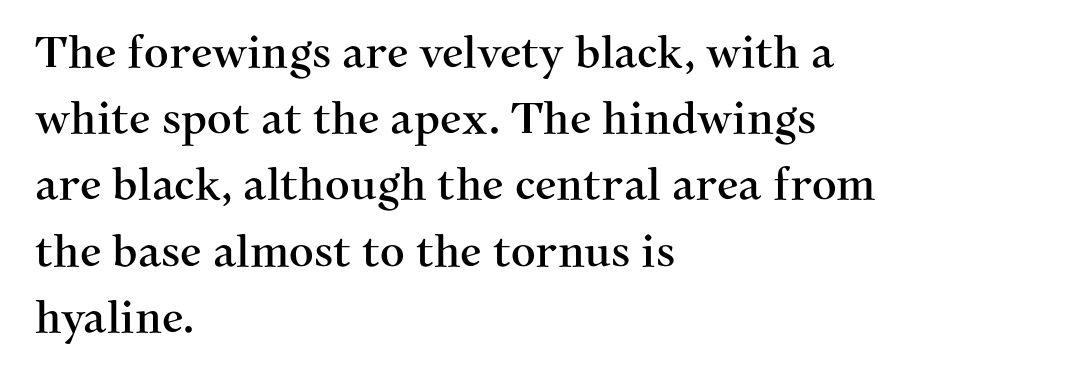
The image shows 43 px serif type, upright; set left-aligned, normal line spacing (1.54x), normal letter spacing, not underlined; medium stroke contrast and a medium x-height.
